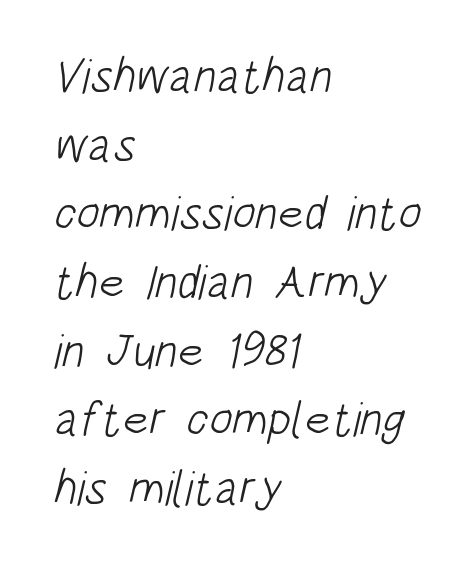
{"serif": "no", "bold": "no", "weight": "light", "width": "condensed", "stroke_contrast": "low", "x_height": "large", "monospaced": "no", "underline": "no", "align": "left", "line_spacing": "normal", "line_spacing_ratio": 1.43, "letter_spacing": "normal", "letter_spacing_em": 0.0, "glyph_px": 48}
